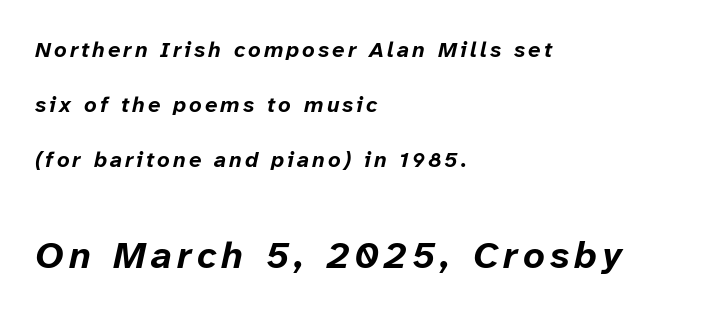
Q: Is the text bold? A: Yes.
Q: Is the text italic (slanted)? A: Yes, it leans right by about 12 degrees.
Q: Is the text underlined? A: No.
Q: How is the paragraph aligned? A: Left-aligned.
Q: Is the spacing between lines tight, normal or loose? A: Loose.
Q: Which block of text is set in a larger size, the first (top) or the second (bottom)? A: The second (bottom) one.
Q: Width (condensed, normal, or wide)? A: Normal.
Q: Stroke contrast? A: Low.
Q: x-height? A: Medium.
Q: Monospaced? A: No.
